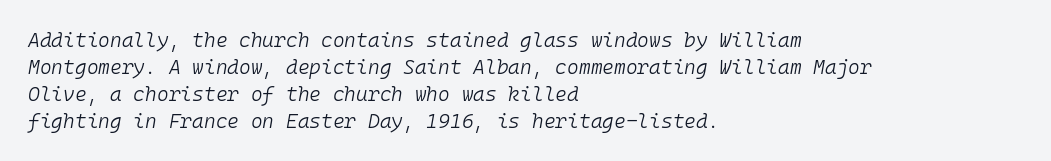
The rendering anchors every line to the left-hand side. This is not heavy type; no bold has been used. Is the type slanted? Yes — the strokes lean at a clear angle. Nobody touched the tracking dial on this one. The passage shown is not underscored anywhere.
